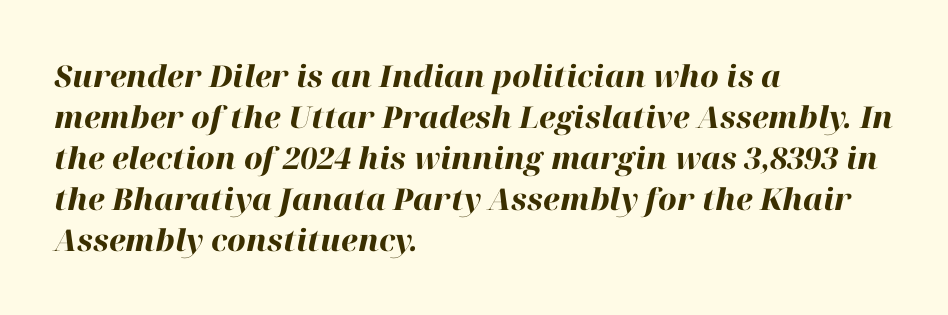
{"italic": "yes", "lean": "right", "slant_degrees": 12, "bold": "yes", "weight": "heavy", "width": "normal", "stroke_contrast": "high", "x_height": "medium", "monospaced": "no", "underline": "no", "align": "left", "line_spacing": "normal", "line_spacing_ratio": 1.37, "letter_spacing": "normal", "letter_spacing_em": 0.0, "glyph_px": 30}
